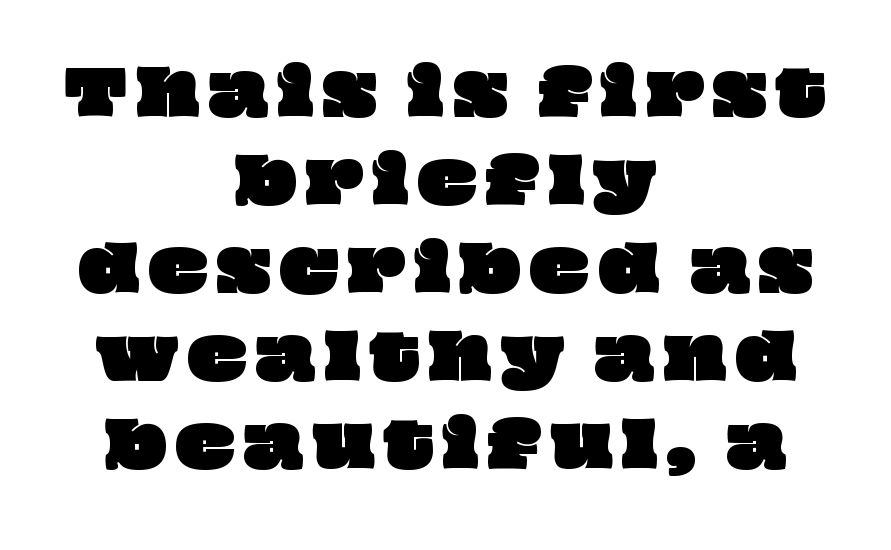
The text block is weighted toward neither margin, spreading evenly from the middle. Quick note: interline space is typical. Is this a fixed-width face? No — the glyphs have proportional, varying widths. The gap between lines stays unmarked.
